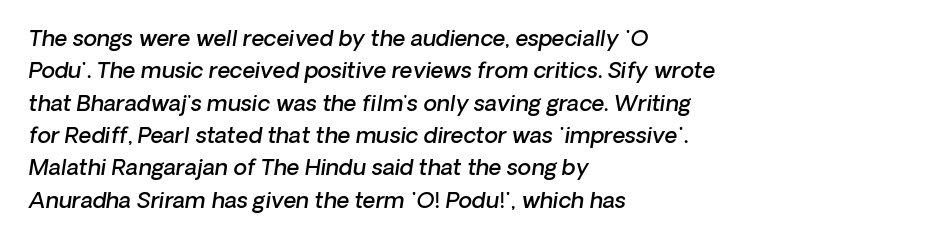
{"italic": "yes", "lean": "right", "slant_degrees": 8, "bold": "semi", "underline": "no", "align": "left", "line_spacing": "normal", "line_spacing_ratio": 1.47, "letter_spacing": "normal", "letter_spacing_em": 0.0, "glyph_px": 22}
